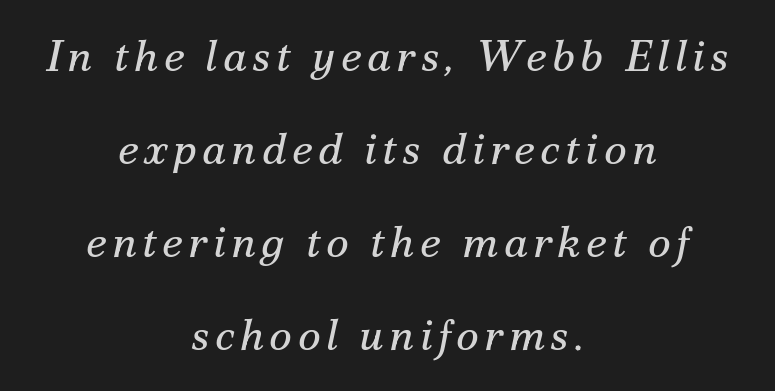
{"serif": "yes", "italic": "yes", "lean": "right", "slant_degrees": 12, "bold": "no", "weight": "regular", "width": "normal", "stroke_contrast": "medium", "x_height": "small", "monospaced": "no", "underline": "no", "align": "center", "line_spacing": "loose", "line_spacing_ratio": 2.11, "glyph_px": 44}
